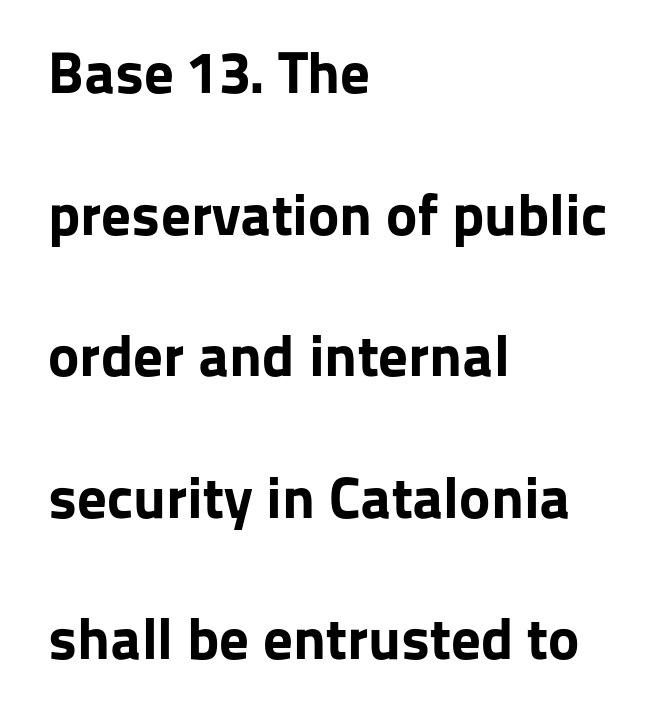
{"serif": "no", "italic": "no", "bold": "yes", "weight": "bold", "width": "normal", "stroke_contrast": "low", "x_height": "medium", "monospaced": "no", "underline": "no", "align": "left", "line_spacing": "loose", "line_spacing_ratio": 2.4, "letter_spacing": "normal", "letter_spacing_em": 0.0, "glyph_px": 59}
